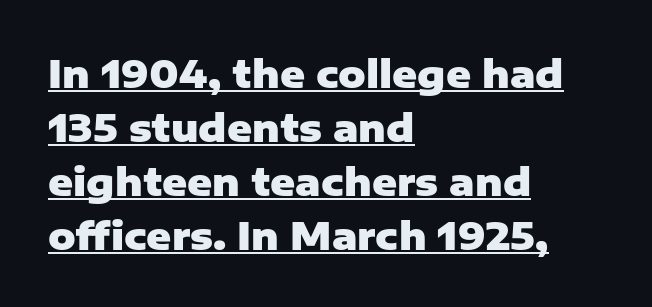
{"serif": "no", "italic": "no", "bold": "yes", "weight": "heavy", "width": "normal", "stroke_contrast": "low", "x_height": "medium", "monospaced": "no", "underline": "yes", "align": "left", "line_spacing": "normal", "line_spacing_ratio": 1.42, "letter_spacing": "normal", "letter_spacing_em": 0.0, "glyph_px": 38}
